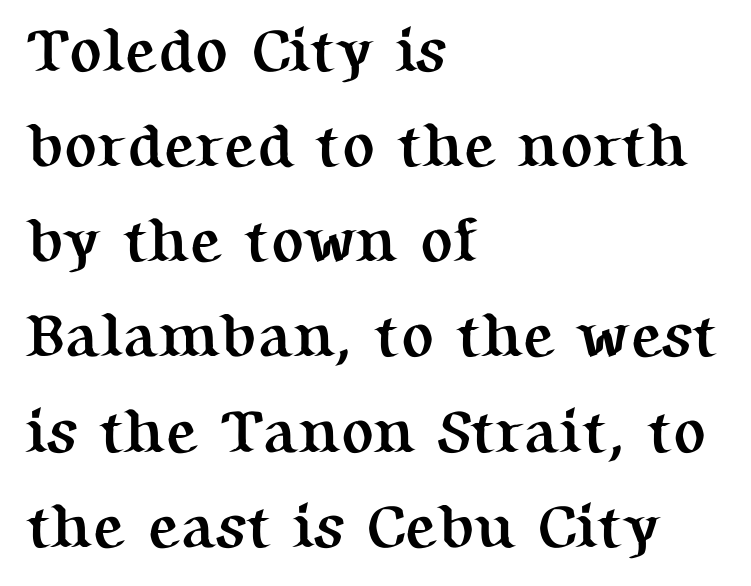
The image shows 61 px semibold serif type, upright; set left-aligned, normal line spacing (1.56x), normal letter spacing, not underlined; medium stroke contrast and a medium x-height.
